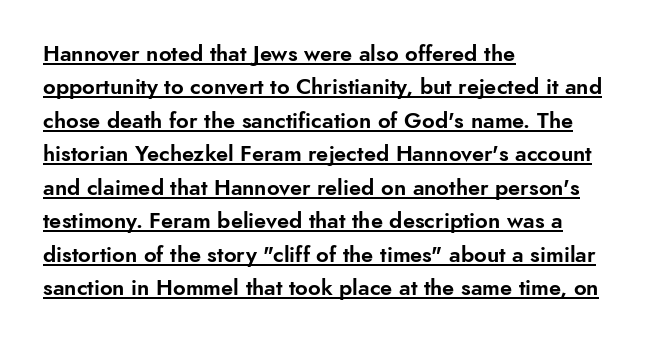
Does the copy run flush right? No — it runs flush left. Is there an underline? Yes — a line sits under the letters. Vertically, the passage feels balanced, rows spaced as you'd expect. Characters remain perfectly vertical along every line.
